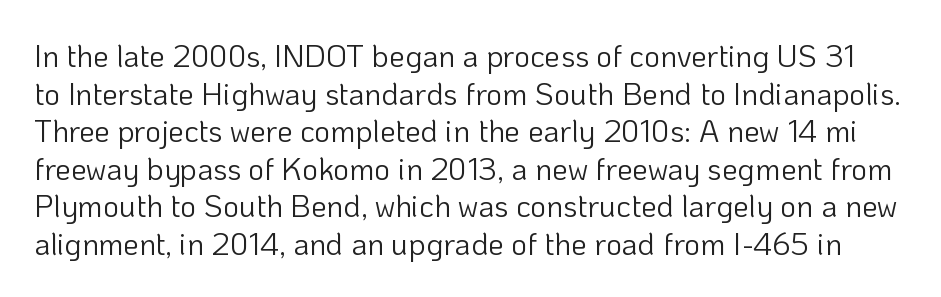
Q: Is the text bold? A: No.
Q: Is the text italic (slanted)? A: No, it is upright.
Q: Is the typeface a serif or a sans-serif typeface? A: Sans-serif.
Q: Is the text underlined? A: No.
Q: Is the spacing between letters normal or unusually wide? A: Normal.
Q: Width (condensed, normal, or wide)? A: Normal.
Q: Stroke contrast? A: Low.
Q: x-height? A: Medium.
Q: Monospaced? A: No.
